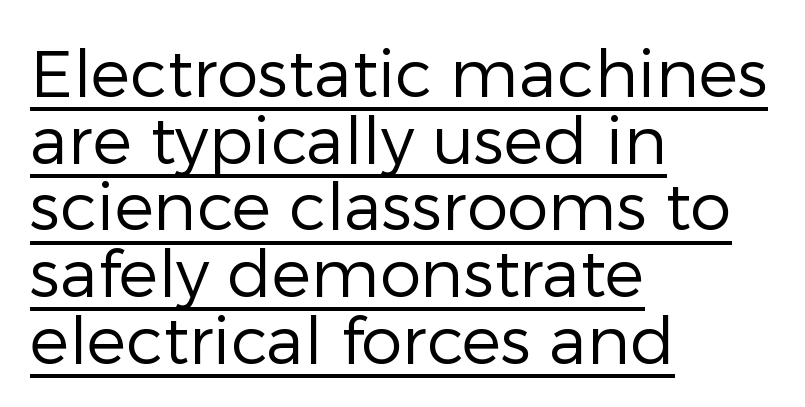
{"serif": "no", "italic": "no", "bold": "no", "weight": "regular", "width": "normal", "stroke_contrast": "low", "x_height": "medium", "monospaced": "no", "underline": "yes", "align": "left", "line_spacing": "tight", "line_spacing_ratio": 1.01, "letter_spacing": "normal", "letter_spacing_em": 0.0, "glyph_px": 66}
